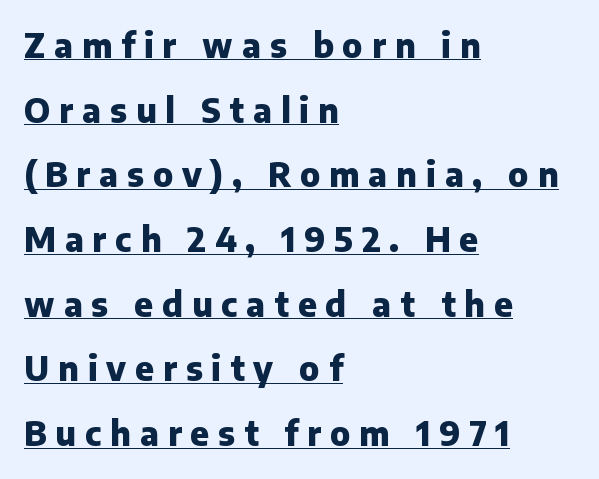
Q: Is the text bold? A: Yes.
Q: Is the text italic (slanted)? A: No, it is upright.
Q: Is the typeface a serif or a sans-serif typeface? A: Sans-serif.
Q: Is the text underlined? A: Yes.
Q: How is the paragraph aligned? A: Left-aligned.
Q: Is the spacing between letters normal or unusually wide? A: Unusually wide.
Q: Is the spacing between lines tight, normal or loose? A: Loose.
Q: Width (condensed, normal, or wide)? A: Normal.
Q: Stroke contrast? A: Low.
Q: x-height? A: Medium.
Q: Monospaced? A: No.
